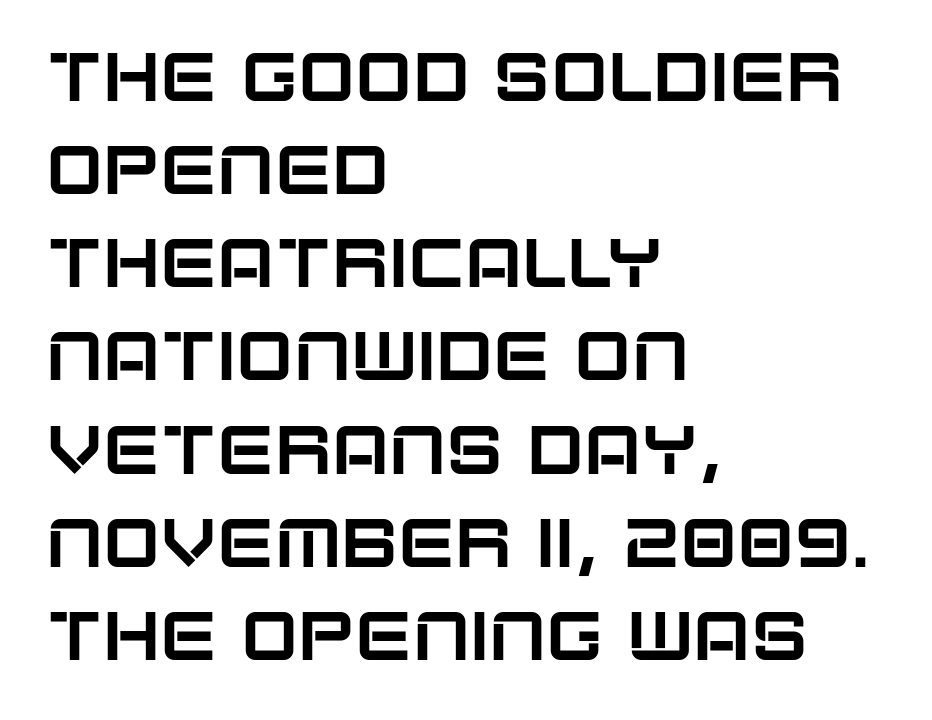
Q: Is the text italic (slanted)? A: No, it is upright.
Q: Is the typeface a serif or a sans-serif typeface? A: Sans-serif.
Q: Is the text underlined? A: No.
Q: How is the paragraph aligned? A: Left-aligned.
Q: Is the spacing between letters normal or unusually wide? A: Normal.
Q: Is the spacing between lines tight, normal or loose? A: Normal.
Q: Width (condensed, normal, or wide)? A: Normal.
Q: Stroke contrast? A: Low.
Q: x-height? A: Large.
Q: Monospaced? A: No.
